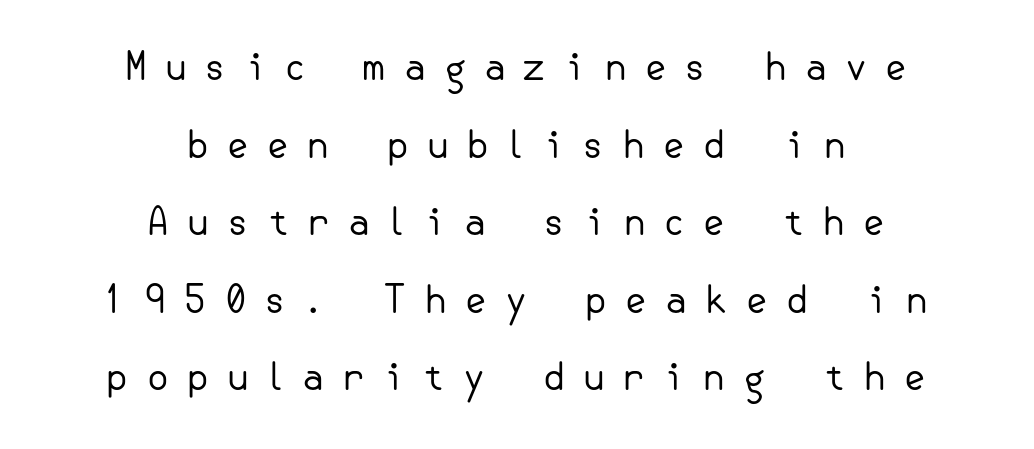
The image shows 38 px regular-weight sans-serif type, upright; set centered, loose line spacing (2.04x), unusually wide letter spacing (+0.43 em), not underlined; low stroke contrast and a small x-height.
